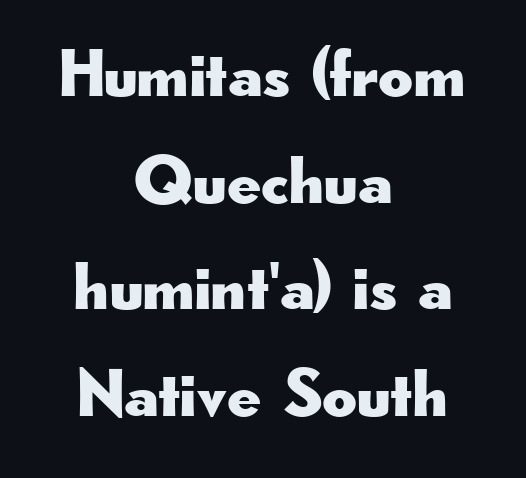
Q: Is the text italic (slanted)? A: No, it is upright.
Q: Is the typeface a serif or a sans-serif typeface? A: Sans-serif.
Q: Is the text underlined? A: No.
Q: How is the paragraph aligned? A: Centered.
Q: Is the spacing between letters normal or unusually wide? A: Normal.
Q: Is the spacing between lines tight, normal or loose? A: Normal.
Q: Width (condensed, normal, or wide)? A: Wide.
Q: Stroke contrast? A: Low.
Q: x-height? A: Small.
Q: Monospaced? A: No.
